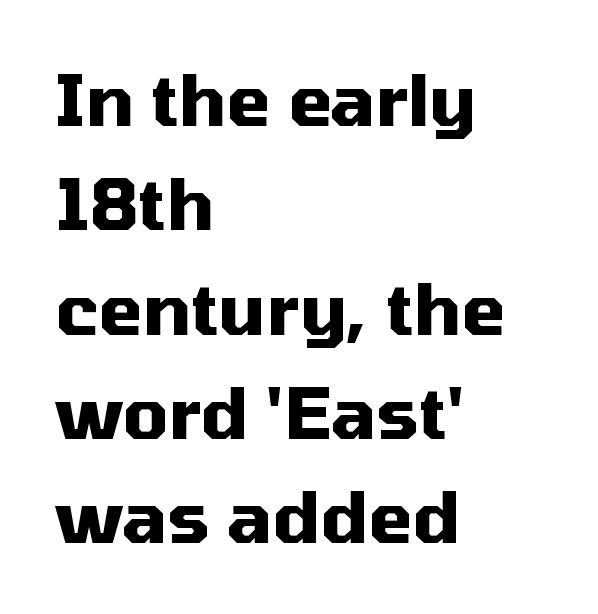
{"serif": "no", "italic": "no", "bold": "yes", "weight": "heavy", "width": "normal", "stroke_contrast": "medium", "x_height": "medium", "monospaced": "no", "underline": "no", "align": "left", "line_spacing": "normal", "line_spacing_ratio": 1.47, "letter_spacing": "normal", "letter_spacing_em": 0.0, "glyph_px": 71}
